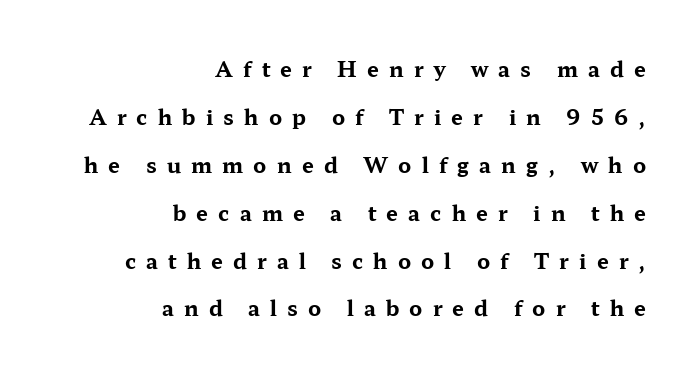
{"italic": "no", "bold": "yes", "underline": "no", "align": "right", "line_spacing": "loose", "line_spacing_ratio": 2.28, "letter_spacing": "wide", "letter_spacing_em": 0.48, "glyph_px": 21}
